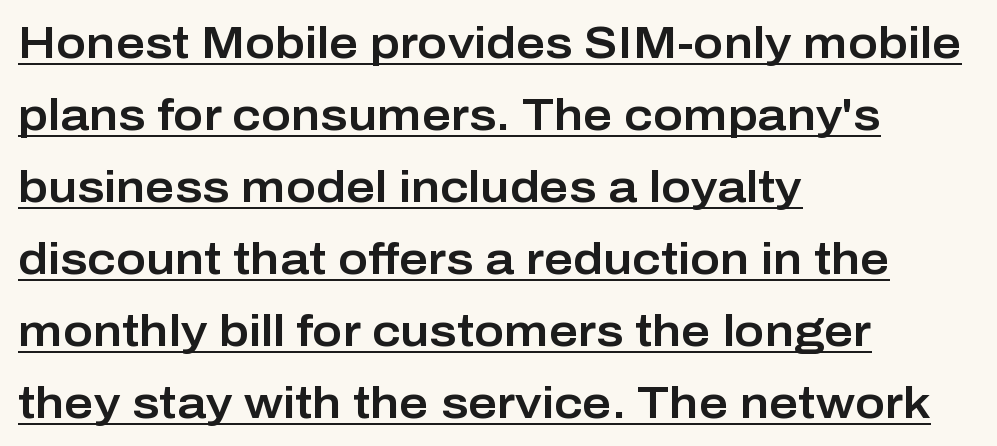
The image shows 45 px sans-serif type, upright; set left-aligned, normal line spacing (1.6x), normal letter spacing, underlined; low stroke contrast and a medium x-height.
